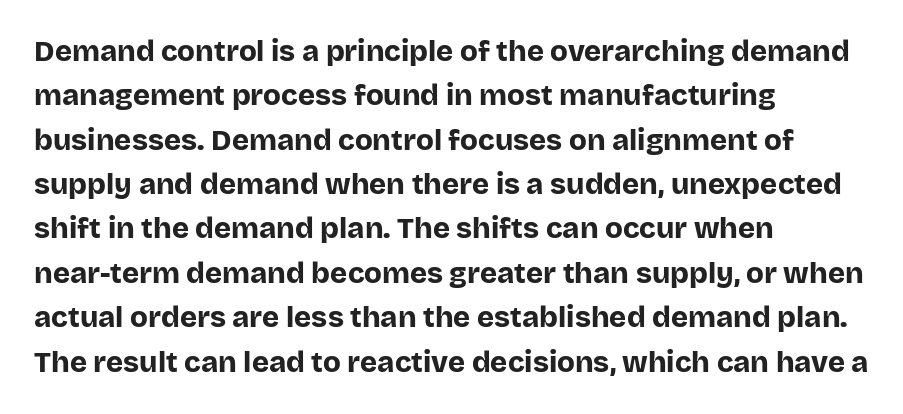
Q: Is the text bold? A: Yes.
Q: Is the text italic (slanted)? A: No, it is upright.
Q: Is the typeface a serif or a sans-serif typeface? A: Sans-serif.
Q: Is the text underlined? A: No.
Q: How is the paragraph aligned? A: Left-aligned.
Q: Is the spacing between letters normal or unusually wide? A: Normal.
Q: Is the spacing between lines tight, normal or loose? A: Normal.
Q: Width (condensed, normal, or wide)? A: Normal.
Q: Stroke contrast? A: Low.
Q: x-height? A: Large.
Q: Monospaced? A: No.
